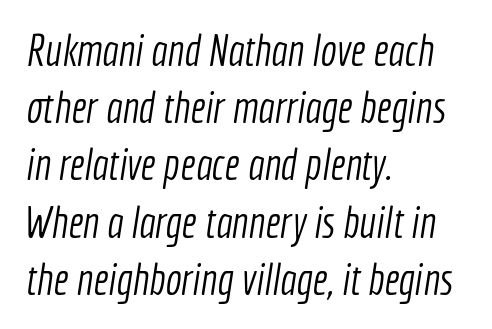
The image shows 43 px light, condensed sans-serif type; set left-aligned, normal line spacing (1.33x), normal letter spacing, not underlined; a medium x-height.
